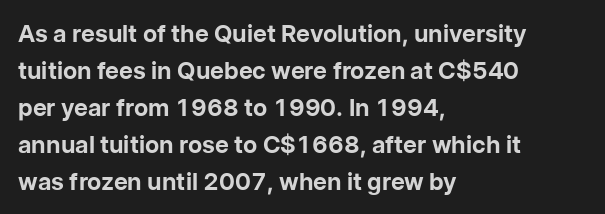
Q: Is the text bold? A: Yes.
Q: Is the text italic (slanted)? A: No, it is upright.
Q: Is the text underlined? A: No.
Q: How is the paragraph aligned? A: Left-aligned.
Q: Is the spacing between letters normal or unusually wide? A: Normal.
Q: Is the spacing between lines tight, normal or loose? A: Normal.
